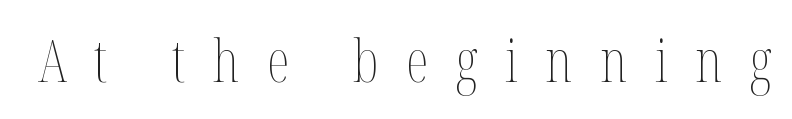
Inter-character spacing is expanded well beyond the font's built-in metrics. Tall strokes in this sample are plumb rather than angled. Here the designer chose a conventional face with non-uniform glyph widths. The space beneath each line is pristine and unruled. These glyphs show unthickened strokes, regular width or finer.
